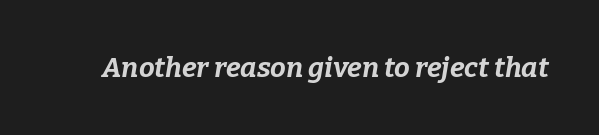
The image shows 28 px bold type, italic (leaning right); set normal letter spacing, not underlined; low stroke contrast and a medium x-height.
